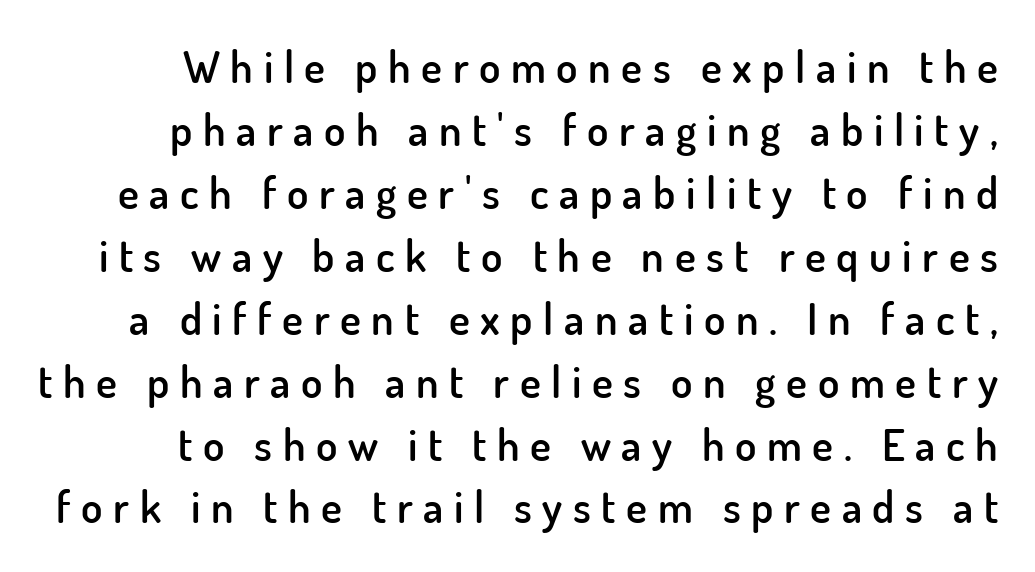
{"serif": "no", "italic": "no", "bold": "semi", "weight": "semibold", "width": "normal", "stroke_contrast": "low", "x_height": "small", "monospaced": "no", "underline": "no", "line_spacing": "normal", "line_spacing_ratio": 1.43, "letter_spacing": "wide", "letter_spacing_em": 0.24, "glyph_px": 44}
